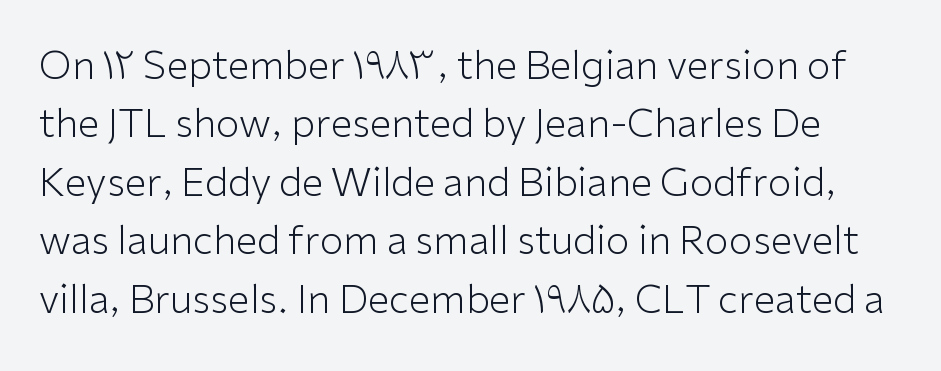
The image shows 39 px light sans-serif type, upright; set normal line spacing (1.5x), normal letter spacing, not underlined; low stroke contrast and a medium x-height.
